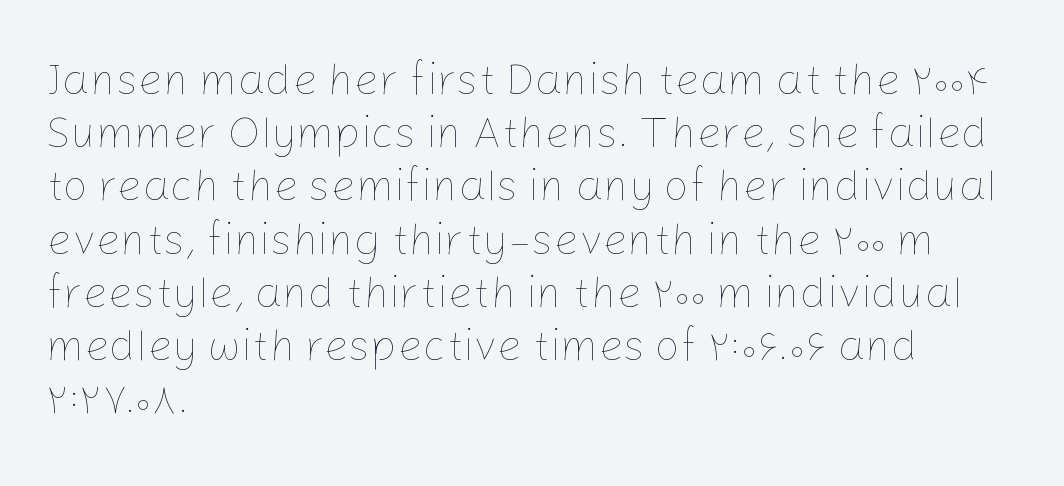
{"italic": "no", "bold": "no", "weight": "thin", "width": "normal", "stroke_contrast": "low", "x_height": "medium", "monospaced": "no", "underline": "no", "align": "left", "line_spacing_ratio": 1.21, "letter_spacing": "normal", "letter_spacing_em": 0.0, "glyph_px": 44}
